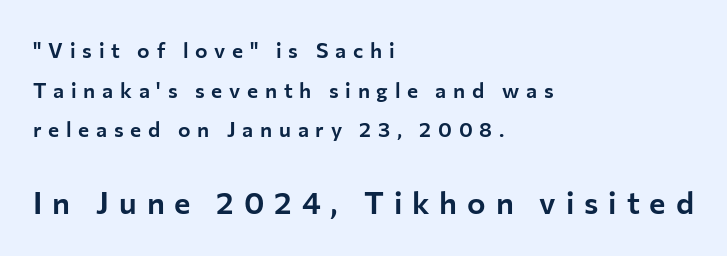
Q: Is the text italic (slanted)? A: No, it is upright.
Q: Is the typeface a serif or a sans-serif typeface? A: Sans-serif.
Q: Is the text underlined? A: No.
Q: How is the paragraph aligned? A: Left-aligned.
Q: Is the spacing between letters normal or unusually wide? A: Unusually wide.
Q: Which block of text is set in a larger size, the first (top) or the second (bottom)? A: The second (bottom) one.
Q: Width (condensed, normal, or wide)? A: Normal.
Q: Stroke contrast? A: Low.
Q: x-height? A: Medium.
Q: Monospaced? A: No.
